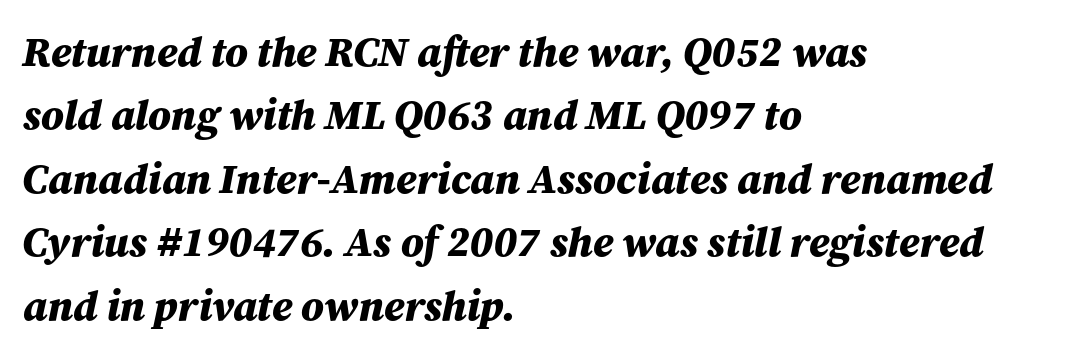
{"italic": "yes", "lean": "right", "slant_degrees": 12, "bold": "yes", "weight": "bold", "width": "normal", "stroke_contrast": "medium", "x_height": "medium", "monospaced": "no", "underline": "no", "align": "left", "line_spacing": "normal", "line_spacing_ratio": 1.51, "letter_spacing": "normal", "letter_spacing_em": 0.0, "glyph_px": 42}
